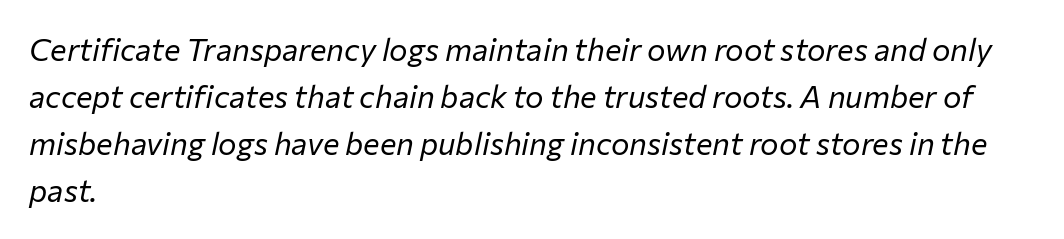
If you measured baseline to baseline, you'd find a middling distance. The horizontal fit of the characters is conventional and even. Looks like regular typesetting: each glyph gets only the width it needs. No chunkiness to these letters — they're not bold. Type without underlining.
